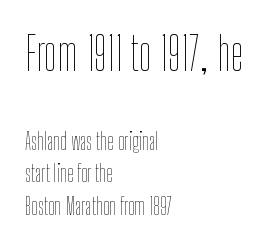
Q: Is the text bold? A: No.
Q: Is the text italic (slanted)? A: No, it is upright.
Q: Is the text underlined? A: No.
Q: How is the paragraph aligned? A: Left-aligned.
Q: Is the spacing between letters normal or unusually wide? A: Normal.
Q: Is the spacing between lines tight, normal or loose? A: Normal.
Q: Which block of text is set in a larger size, the first (top) or the second (bottom)? A: The first (top) one.
Q: Width (condensed, normal, or wide)? A: Condensed.
Q: Stroke contrast? A: Low.
Q: x-height? A: Medium.
Q: Monospaced? A: No.
